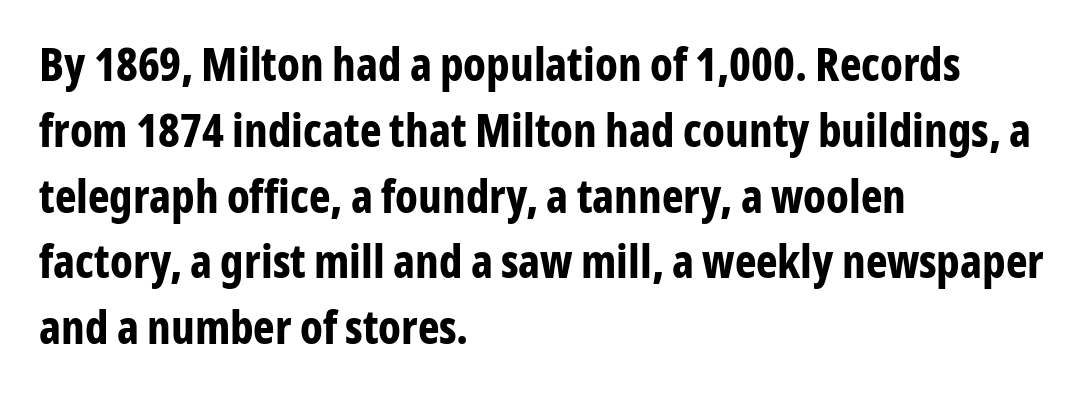
Q: Is the text bold? A: Yes.
Q: Is the text italic (slanted)? A: No, it is upright.
Q: Is the typeface a serif or a sans-serif typeface? A: Sans-serif.
Q: Is the text underlined? A: No.
Q: How is the paragraph aligned? A: Left-aligned.
Q: Is the spacing between letters normal or unusually wide? A: Normal.
Q: Is the spacing between lines tight, normal or loose? A: Normal.
Q: Width (condensed, normal, or wide)? A: Condensed.
Q: Stroke contrast? A: Low.
Q: x-height? A: Medium.
Q: Monospaced? A: No.
